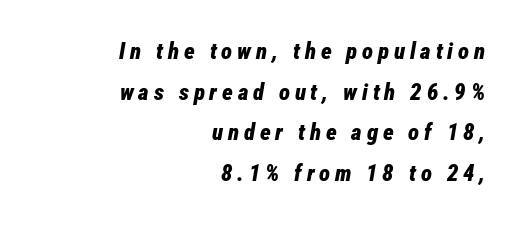
{"italic": "yes", "lean": "right", "slant_degrees": 12, "bold": "yes", "underline": "no", "align": "right", "line_spacing_ratio": 1.77, "letter_spacing": "wide", "letter_spacing_em": 0.21, "glyph_px": 23}
